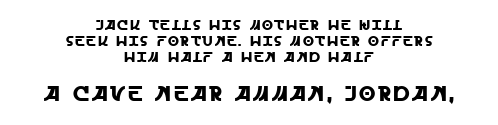
{"italic": "no", "underline": "no", "align": "center", "line_spacing": "tight", "line_spacing_ratio": 1.14, "larger_block": "second", "size_ratio": 1.5, "glyph_px": 21}
